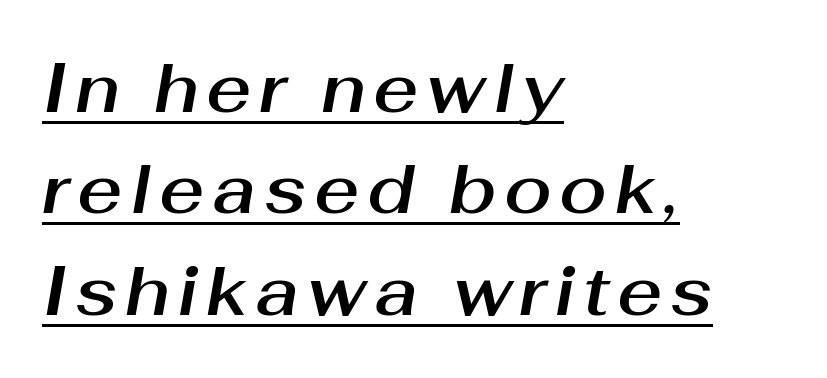
The image shows 69 px text type, italic (leaning right); set left-aligned, normal line spacing (1.47x), underlined; medium stroke contrast and a medium x-height.
